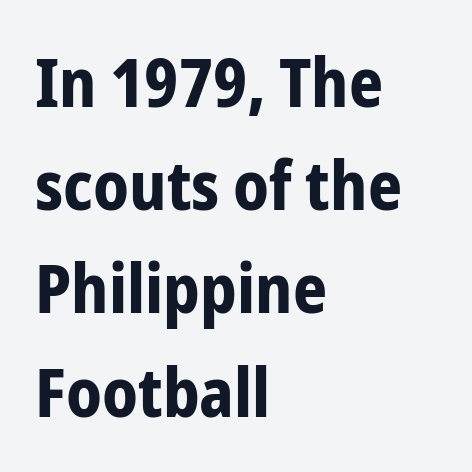
The foot of each line stays bare and open. Each word holds together tightly as a unit, with standard inter-letter gaps. This is sans-serif lettering, the kind often seen on screens and signage. Character widths vary here, with narrow letters taking less room than wide ones.
